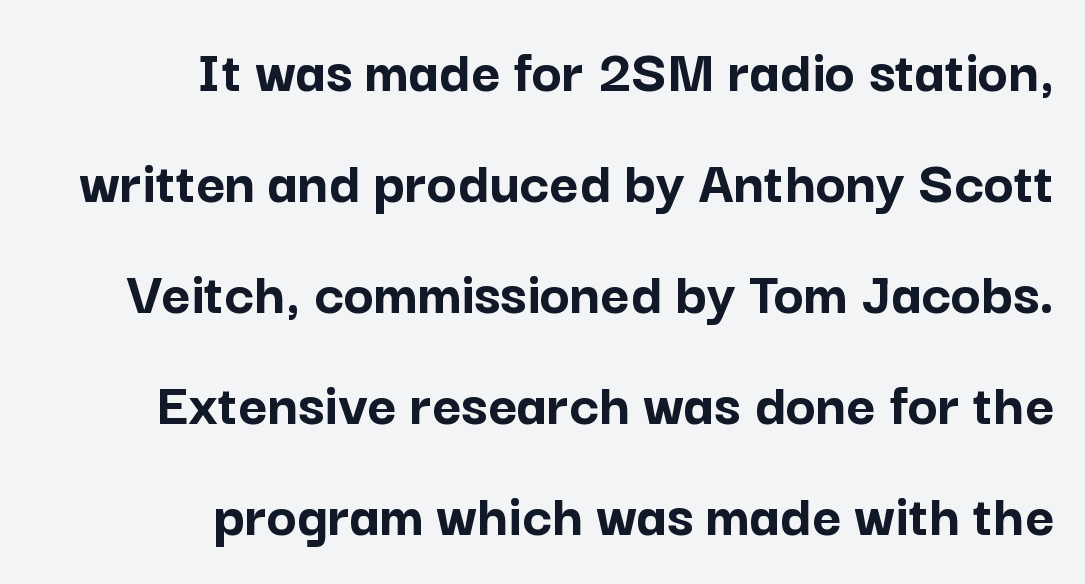
Q: Is the text bold? A: Yes.
Q: Is the text italic (slanted)? A: No, it is upright.
Q: Is the typeface a serif or a sans-serif typeface? A: Sans-serif.
Q: Is the text underlined? A: No.
Q: How is the paragraph aligned? A: Right-aligned.
Q: Is the spacing between letters normal or unusually wide? A: Normal.
Q: Width (condensed, normal, or wide)? A: Normal.
Q: Stroke contrast? A: Low.
Q: x-height? A: Medium.
Q: Monospaced? A: No.
